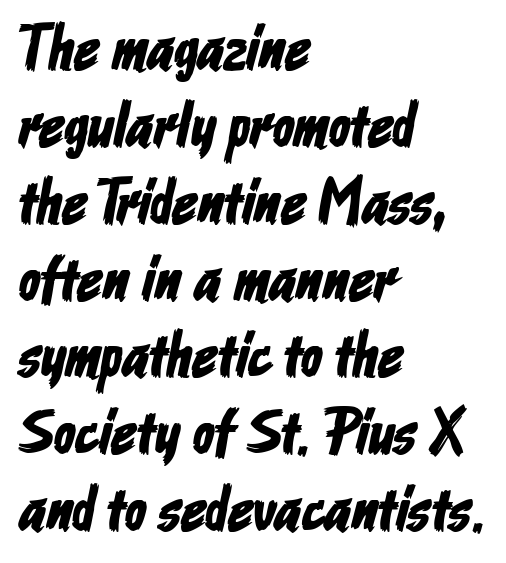
Look at the tracking — it's just the regular setting, nothing added. Any mark beneath the type? The region is blank. Looks like regular typesetting: each glyph gets only the width it needs. Line starts are locked; line ends wander. In terms of letterform style, serifs are entirely absent.
